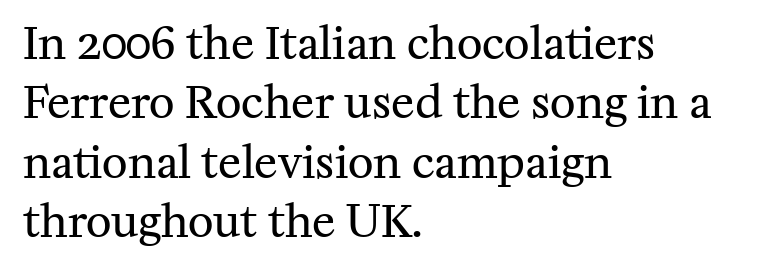
Q: Is the text bold? A: No.
Q: Is the text italic (slanted)? A: No, it is upright.
Q: Is the typeface a serif or a sans-serif typeface? A: Serif.
Q: Is the text underlined? A: No.
Q: How is the paragraph aligned? A: Left-aligned.
Q: Is the spacing between letters normal or unusually wide? A: Normal.
Q: Is the spacing between lines tight, normal or loose? A: Normal.
Q: Width (condensed, normal, or wide)? A: Normal.
Q: Stroke contrast? A: Medium.
Q: x-height? A: Medium.
Q: Monospaced? A: No.
